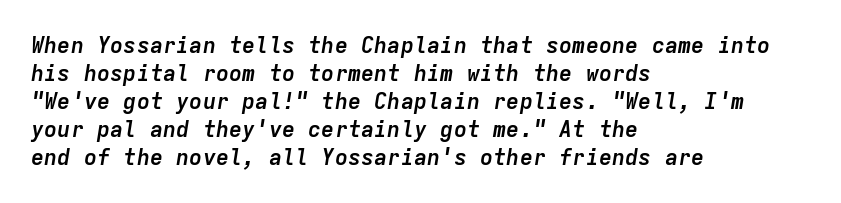
{"italic": "yes", "lean": "right", "slant_degrees": 9, "bold": "yes", "underline": "no", "align": "left", "line_spacing": "normal", "line_spacing_ratio": 1.27, "letter_spacing": "normal", "letter_spacing_em": 0.0, "glyph_px": 22}
